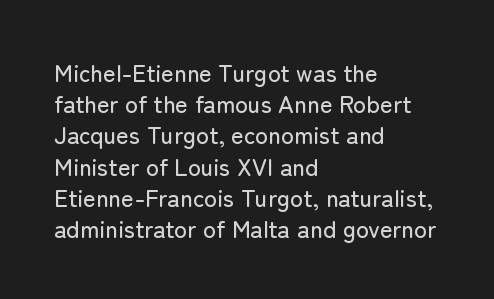
Q: Is the text italic (slanted)? A: No, it is upright.
Q: Is the text underlined? A: No.
Q: How is the paragraph aligned? A: Left-aligned.
Q: Is the spacing between letters normal or unusually wide? A: Normal.
Q: Is the spacing between lines tight, normal or loose? A: Normal.
